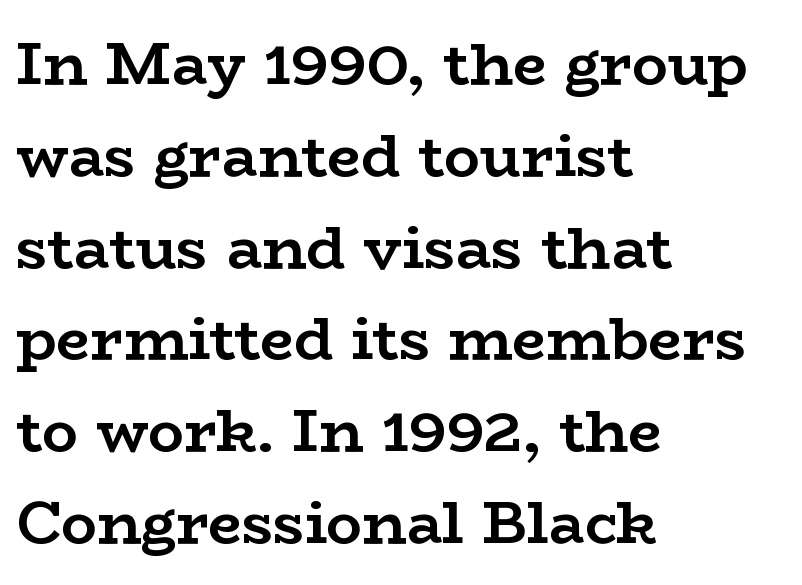
The type family on display is of the serif kind. The paragraph shown leans on its left margin. Beneath every word, the page is bare. The lines sit at an ordinary, default distance from one another. Designer's note — italics off, roman on.
